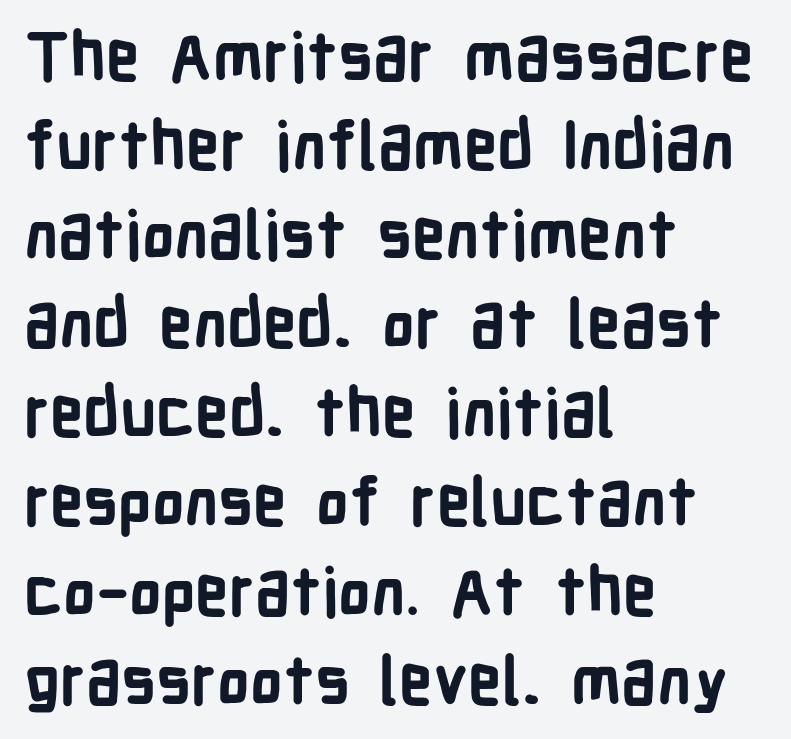
The image shows 66 px bold, condensed sans-serif type, upright; set left-aligned, normal line spacing (1.35x), normal letter spacing, not underlined; low stroke contrast and a medium x-height.
